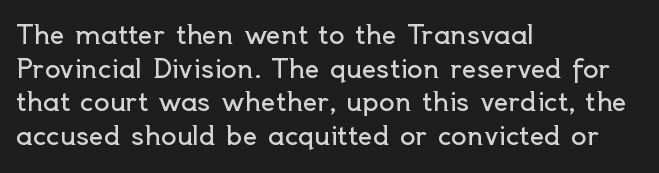
The image shows 26 px text type, upright; set left-aligned, normal line spacing (1.29x), normal letter spacing, not underlined.
